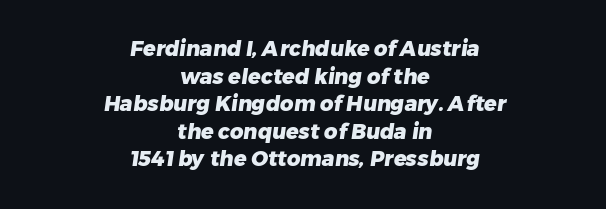
Q: Is the text bold? A: Yes.
Q: Is the text underlined? A: No.
Q: How is the paragraph aligned? A: Centered.
Q: Is the spacing between letters normal or unusually wide? A: Normal.
Q: Is the spacing between lines tight, normal or loose? A: Normal.
